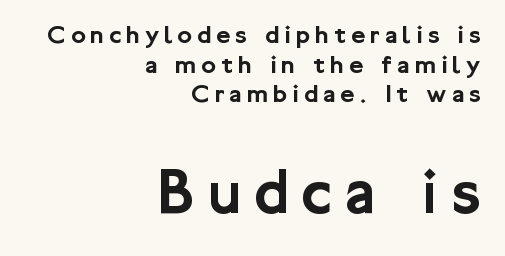
{"serif": "no", "italic": "no", "width": "normal", "stroke_contrast": "low", "x_height": "medium", "monospaced": "no", "underline": "no", "align": "right", "line_spacing": "tight", "line_spacing_ratio": 1.1, "larger_block": "second", "size_ratio": 2.52, "glyph_px": 68}
